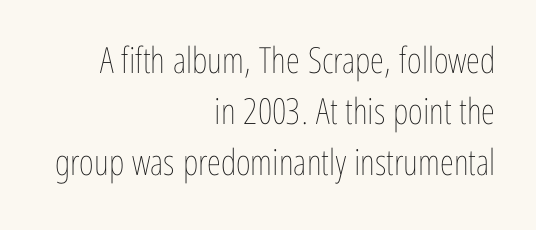
The image shows 36 px thin, condensed type, upright; set right-aligned, normal line spacing (1.41x), normal letter spacing, not underlined; low stroke contrast and a medium x-height.
